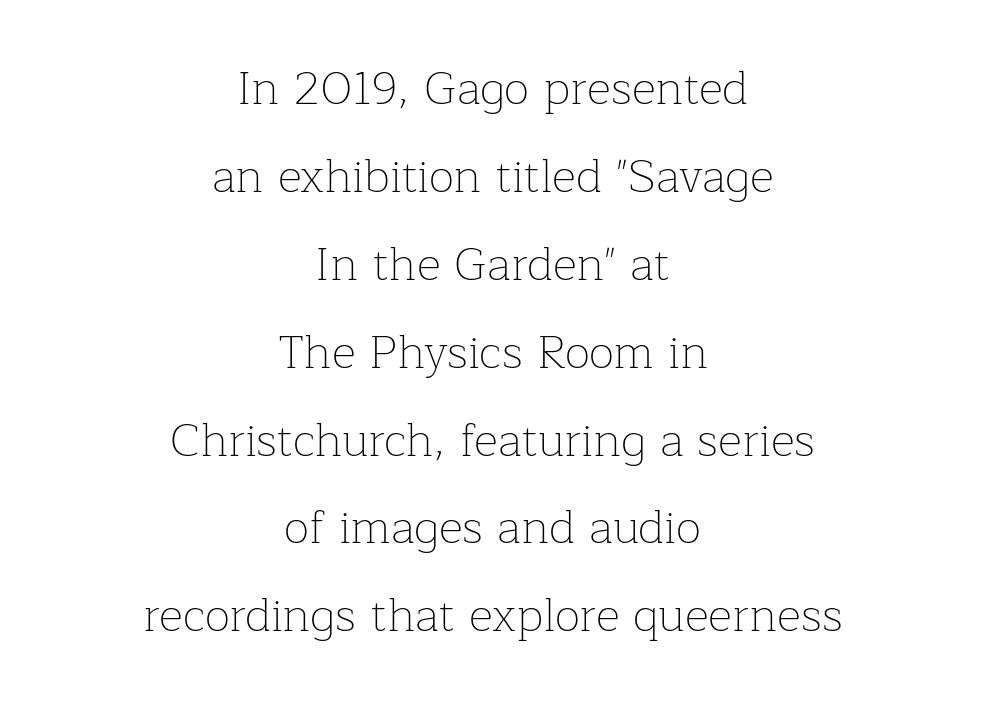
The image shows 47 px thin serif type, upright; set centered, line spacing 1.87x, normal letter spacing, not underlined; low stroke contrast and a medium x-height.
